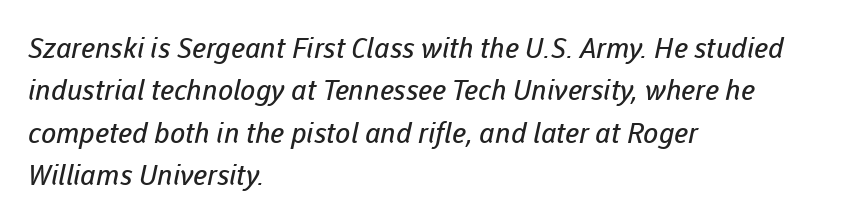
Q: Is the text bold? A: No.
Q: Is the typeface a serif or a sans-serif typeface? A: Sans-serif.
Q: Is the text underlined? A: No.
Q: How is the paragraph aligned? A: Left-aligned.
Q: Is the spacing between letters normal or unusually wide? A: Normal.
Q: Is the spacing between lines tight, normal or loose? A: Normal.
Q: Width (condensed, normal, or wide)? A: Normal.
Q: Stroke contrast? A: Low.
Q: x-height? A: Medium.
Q: Monospaced? A: No.
